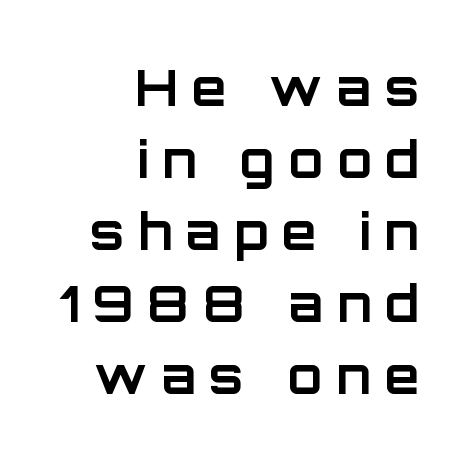
Q: Is the text bold? A: Yes.
Q: Is the text italic (slanted)? A: No, it is upright.
Q: Is the typeface a serif or a sans-serif typeface? A: Sans-serif.
Q: Is the text underlined? A: No.
Q: How is the paragraph aligned? A: Right-aligned.
Q: Is the spacing between letters normal or unusually wide? A: Unusually wide.
Q: Is the spacing between lines tight, normal or loose? A: Normal.
Q: Width (condensed, normal, or wide)? A: Normal.
Q: Stroke contrast? A: Low.
Q: x-height? A: Large.
Q: Monospaced? A: No.
